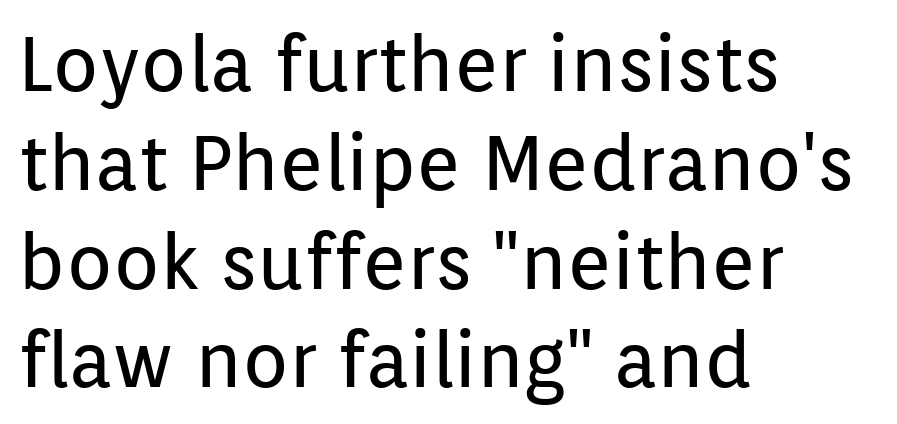
Q: Is the text bold? A: No.
Q: Is the text italic (slanted)? A: No, it is upright.
Q: Is the typeface a serif or a sans-serif typeface? A: Sans-serif.
Q: Is the text underlined? A: No.
Q: How is the paragraph aligned? A: Left-aligned.
Q: Is the spacing between letters normal or unusually wide? A: Normal.
Q: Is the spacing between lines tight, normal or loose? A: Normal.
Q: Width (condensed, normal, or wide)? A: Normal.
Q: Stroke contrast? A: Low.
Q: x-height? A: Medium.
Q: Monospaced? A: No.
